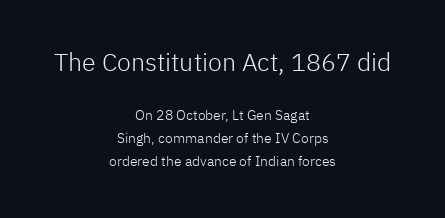
The image shows 25 px text type, upright; set centered, normal line spacing (1.65x), normal letter spacing, not underlined; the first (top) block is 1.79x larger.
